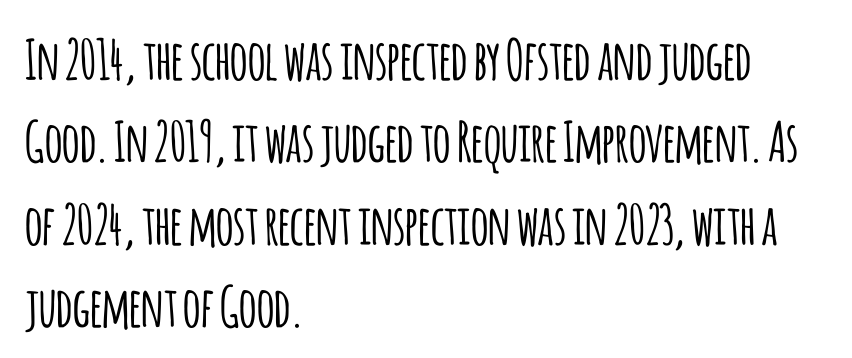
{"serif": "no", "italic": "no", "width": "condensed", "stroke_contrast": "low", "x_height": "large", "monospaced": "no", "underline": "no", "align": "left", "line_spacing": "normal", "line_spacing_ratio": 1.5, "letter_spacing": "normal", "letter_spacing_em": 0.0, "glyph_px": 55}
